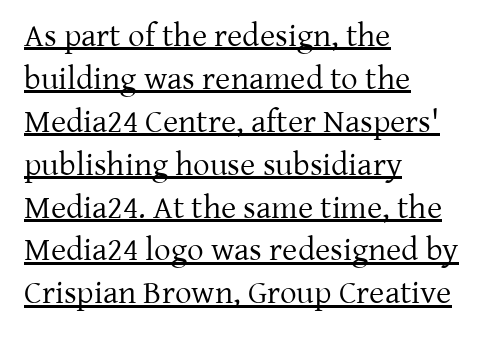
Letters have the restrained weight of plain body copy at most. Quick note: interline space is typical. This sample is left-justified, so line endings fall wherever the words run out. Unlike italic type, these characters show no tilt at all. The letterforms sit shoulder to shoulder at normal distance.
